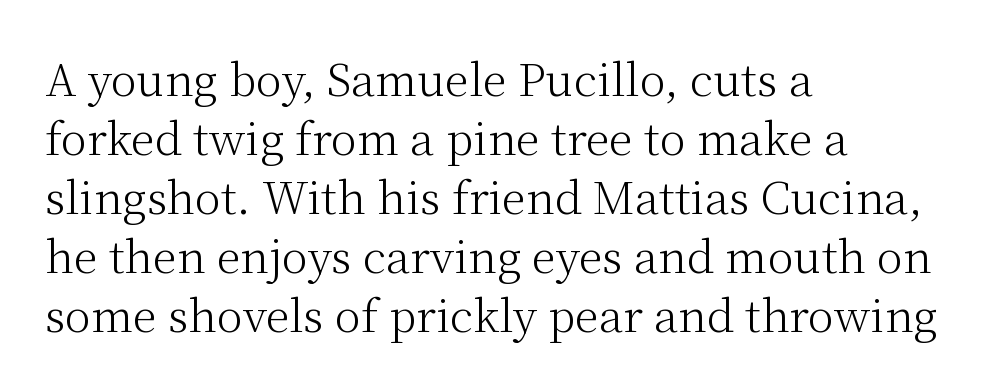
{"serif": "yes", "italic": "no", "bold": "no", "weight": "light", "width": "normal", "stroke_contrast": "medium", "x_height": "medium", "monospaced": "no", "underline": "no", "align": "left", "line_spacing": "normal", "line_spacing_ratio": 1.34, "letter_spacing": "normal", "letter_spacing_em": 0.0, "glyph_px": 44}
